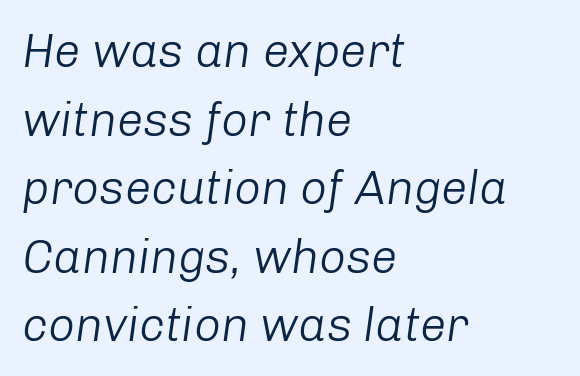
{"italic": "yes", "lean": "right", "slant_degrees": 8, "bold": "no", "weight": "light", "width": "normal", "stroke_contrast": "low", "x_height": "medium", "monospaced": "no", "underline": "no", "align": "left", "line_spacing": "normal", "line_spacing_ratio": 1.46, "letter_spacing": "normal", "letter_spacing_em": 0.0, "glyph_px": 47}
